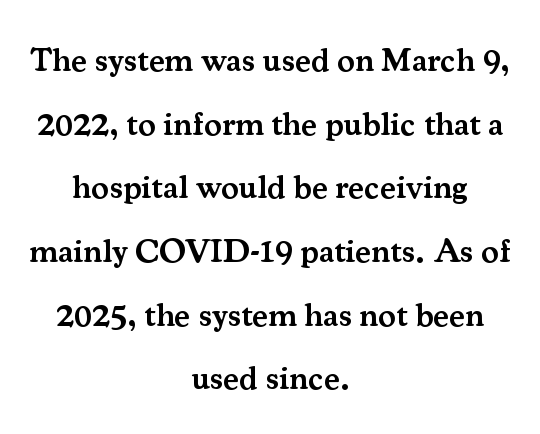
{"serif": "yes", "italic": "no", "bold": "semi", "weight": "semibold", "width": "normal", "stroke_contrast": "medium", "x_height": "small", "monospaced": "no", "underline": "no", "align": "center", "line_spacing": "loose", "line_spacing_ratio": 1.93, "letter_spacing": "normal", "letter_spacing_em": 0.0, "glyph_px": 33}
